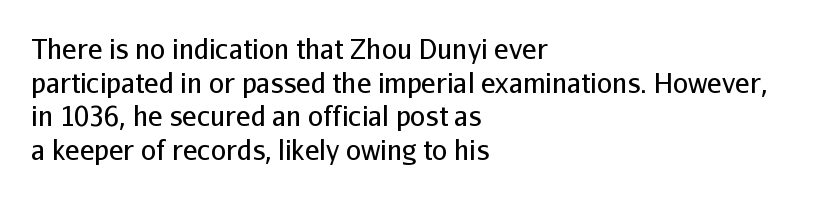
{"italic": "no", "bold": "no", "underline": "no", "align": "left", "line_spacing": "normal", "line_spacing_ratio": 1.25, "letter_spacing": "normal", "letter_spacing_em": 0.0, "glyph_px": 27}
